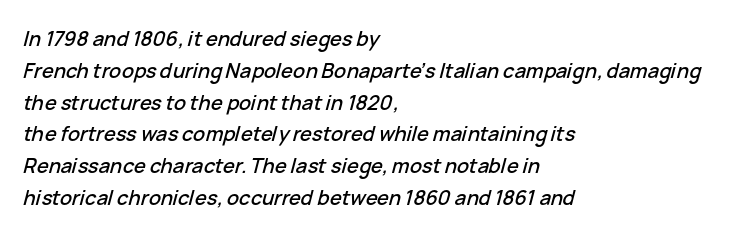
Each word holds together tightly as a unit, with standard inter-letter gaps. This sample is left-justified, so line endings fall wherever the words run out. The space beneath each line is pristine and unruled. Would a proofreader flag this as italicized? Yes. The vertical gap from one line to the next is medium.
